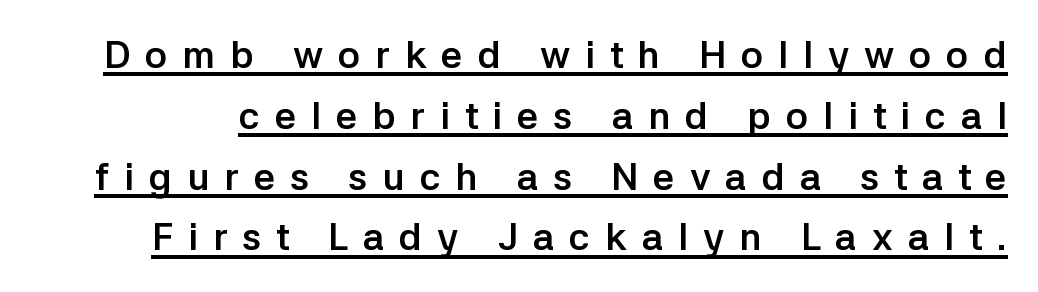
{"serif": "no", "italic": "no", "bold": "yes", "weight": "semibold", "width": "normal", "stroke_contrast": "low", "x_height": "medium", "monospaced": "no", "underline": "yes", "line_spacing": "normal", "line_spacing_ratio": 1.6, "letter_spacing": "wide", "letter_spacing_em": 0.39, "glyph_px": 38}
